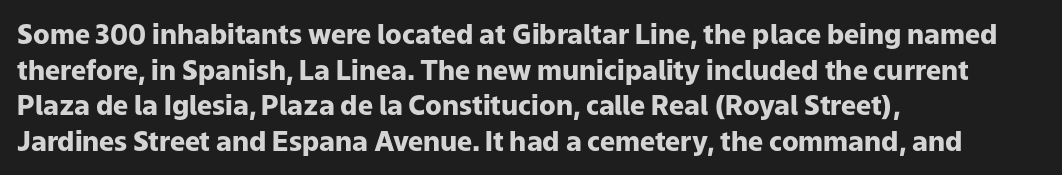
Q: Is the text bold? A: Yes.
Q: Is the text italic (slanted)? A: No, it is upright.
Q: Is the text underlined? A: No.
Q: How is the paragraph aligned? A: Left-aligned.
Q: Is the spacing between letters normal or unusually wide? A: Normal.
Q: Is the spacing between lines tight, normal or loose? A: Normal.
